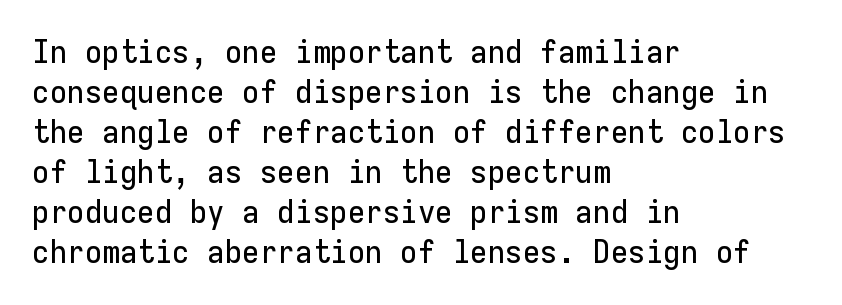
Q: Is the text italic (slanted)? A: No, it is upright.
Q: Is the typeface a serif or a sans-serif typeface? A: Sans-serif.
Q: Is the text underlined? A: No.
Q: How is the paragraph aligned? A: Left-aligned.
Q: Is the spacing between letters normal or unusually wide? A: Normal.
Q: Is the spacing between lines tight, normal or loose? A: Normal.
Q: Width (condensed, normal, or wide)? A: Normal.
Q: Stroke contrast? A: Low.
Q: x-height? A: Medium.
Q: Monospaced? A: Yes.
